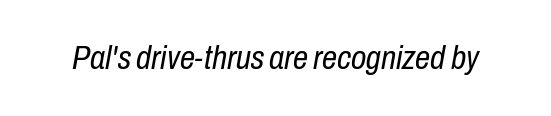
Ink coverage per letter is moderate at most. Italic? Definitely — the glyphs are oblique. Honestly, the letter spacing is just normal — you wouldn't notice it. Varying glyph widths throughout — classic text-font behaviour. The strip under each line holds only bare page.
